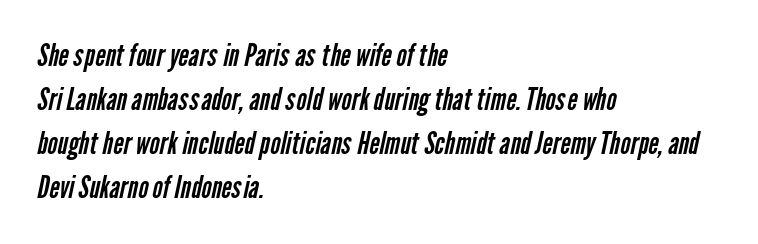
Stem width sits at or under what a default text font uses. A normal amount of white space separates one row of letters from the next. The horizontal fit of the characters is conventional and even. A classic flush-left, rag-right setting is used for this passage. The passage shown is typeset with a sans-serif family. The passage shown is typed in a proportional face where columns would drift.
